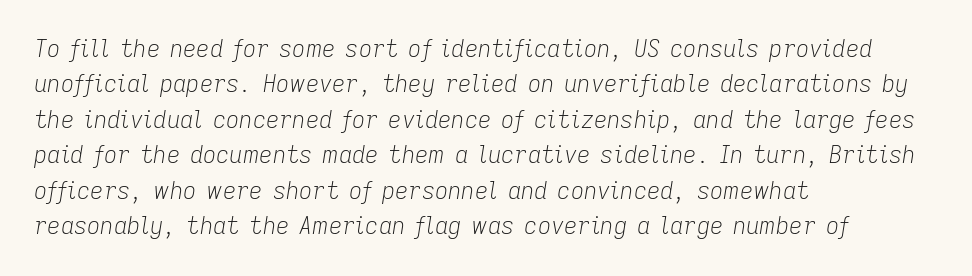
The image shows 23 px text type, italic (leaning right); set left-aligned, normal line spacing (1.54x), normal letter spacing, not underlined.
